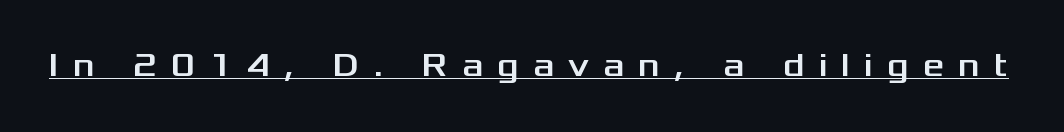
{"serif": "no", "italic": "no", "width": "wide", "stroke_contrast": "medium", "x_height": "medium", "monospaced": "no", "underline": "yes", "letter_spacing": "wide", "letter_spacing_em": 0.43, "glyph_px": 33}
